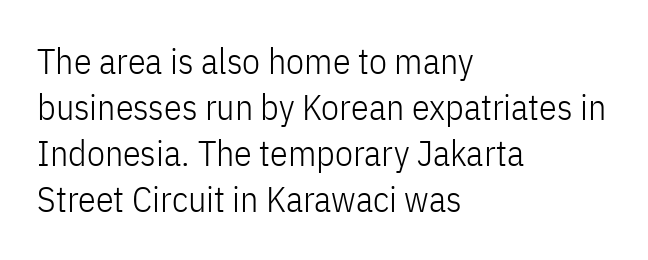
The face looks like a standard text weight, possibly lighter. Honestly, the row spacing looks completely unremarkable. Between one letter and the next there's only the usual sliver of space. The setting favours the left margin, as ordinary paragraphs usually do.
